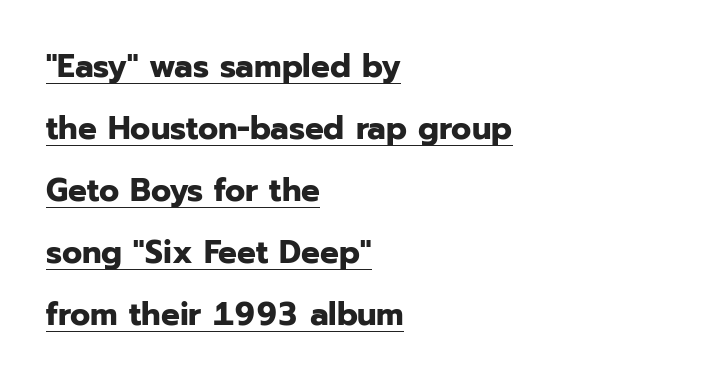
Q: Is the text bold? A: Yes.
Q: Is the text italic (slanted)? A: No, it is upright.
Q: Is the typeface a serif or a sans-serif typeface? A: Sans-serif.
Q: Is the text underlined? A: Yes.
Q: How is the paragraph aligned? A: Left-aligned.
Q: Is the spacing between letters normal or unusually wide? A: Normal.
Q: Width (condensed, normal, or wide)? A: Normal.
Q: Stroke contrast? A: Low.
Q: x-height? A: Medium.
Q: Monospaced? A: No.
